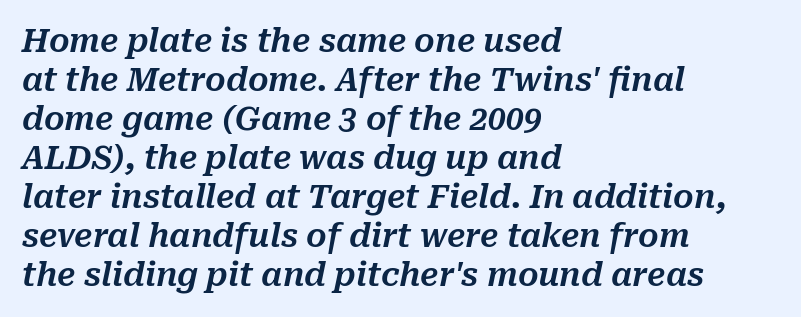
{"italic": "yes", "lean": "right", "slant_degrees": 10, "width": "normal", "stroke_contrast": "medium", "x_height": "medium", "monospaced": "no", "underline": "no", "align": "left", "line_spacing_ratio": 1.22, "letter_spacing": "normal", "letter_spacing_em": 0.0, "glyph_px": 32}
